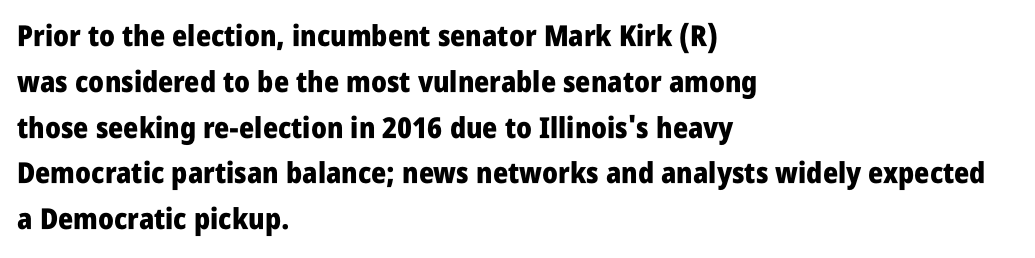
The image shows 29 px heavy, condensed sans-serif type, upright; set left-aligned, normal line spacing (1.58x), normal letter spacing, not underlined; low stroke contrast and a large x-height.
